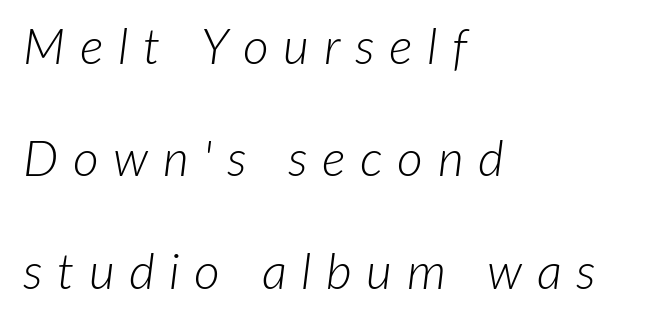
This sample uses expanded letter spacing, leaving extra air between glyphs. Proportional: the letters do not fall into vertical columns. The weight would be labelled regular, book, light, or lighter still. Letters rest on an invisible, unmarked baseline. Caption: multi-line text, flush left, ragged right. Interline gaps are noticeably wide in this sample.
